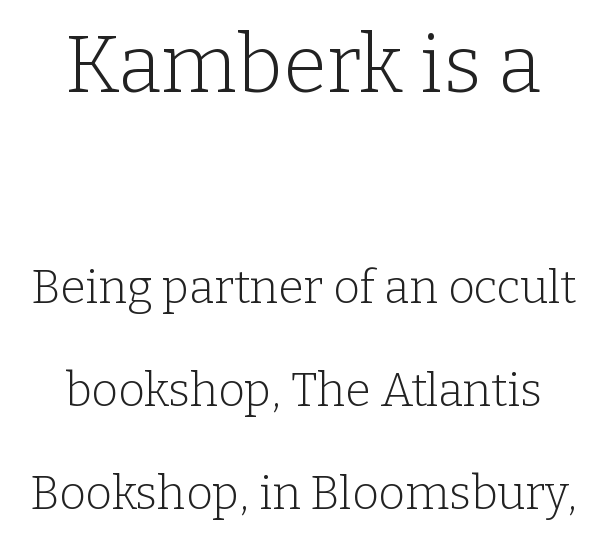
Q: Is the text bold? A: No.
Q: Is the text italic (slanted)? A: No, it is upright.
Q: Is the typeface a serif or a sans-serif typeface? A: Serif.
Q: Is the text underlined? A: No.
Q: How is the paragraph aligned? A: Centered.
Q: Is the spacing between letters normal or unusually wide? A: Normal.
Q: Is the spacing between lines tight, normal or loose? A: Loose.
Q: Which block of text is set in a larger size, the first (top) or the second (bottom)? A: The first (top) one.
Q: Width (condensed, normal, or wide)? A: Normal.
Q: Stroke contrast? A: Low.
Q: x-height? A: Medium.
Q: Monospaced? A: No.
